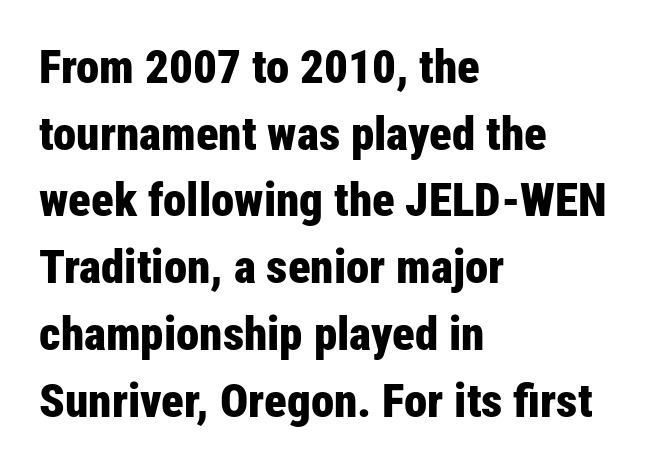
Q: Is the text bold? A: Yes.
Q: Is the text italic (slanted)? A: No, it is upright.
Q: Is the typeface a serif or a sans-serif typeface? A: Sans-serif.
Q: Is the text underlined? A: No.
Q: How is the paragraph aligned? A: Left-aligned.
Q: Is the spacing between letters normal or unusually wide? A: Normal.
Q: Is the spacing between lines tight, normal or loose? A: Normal.
Q: Width (condensed, normal, or wide)? A: Condensed.
Q: Stroke contrast? A: Low.
Q: x-height? A: Medium.
Q: Monospaced? A: No.
